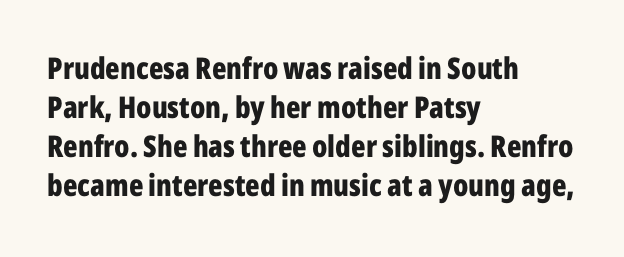
Q: Is the text bold? A: Yes.
Q: Is the text italic (slanted)? A: No, it is upright.
Q: Is the typeface a serif or a sans-serif typeface? A: Sans-serif.
Q: Is the text underlined? A: No.
Q: How is the paragraph aligned? A: Left-aligned.
Q: Is the spacing between letters normal or unusually wide? A: Normal.
Q: Is the spacing between lines tight, normal or loose? A: Normal.
Q: Width (condensed, normal, or wide)? A: Condensed.
Q: Stroke contrast? A: Low.
Q: x-height? A: Medium.
Q: Monospaced? A: No.
